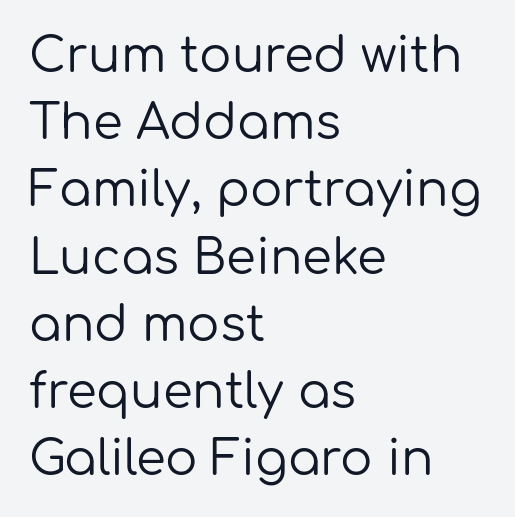
Q: Is the text bold? A: No.
Q: Is the text italic (slanted)? A: No, it is upright.
Q: Is the typeface a serif or a sans-serif typeface? A: Sans-serif.
Q: Is the text underlined? A: No.
Q: How is the paragraph aligned? A: Left-aligned.
Q: Is the spacing between letters normal or unusually wide? A: Normal.
Q: Is the spacing between lines tight, normal or loose? A: Normal.
Q: Width (condensed, normal, or wide)? A: Normal.
Q: Stroke contrast? A: Low.
Q: x-height? A: Medium.
Q: Monospaced? A: No.
